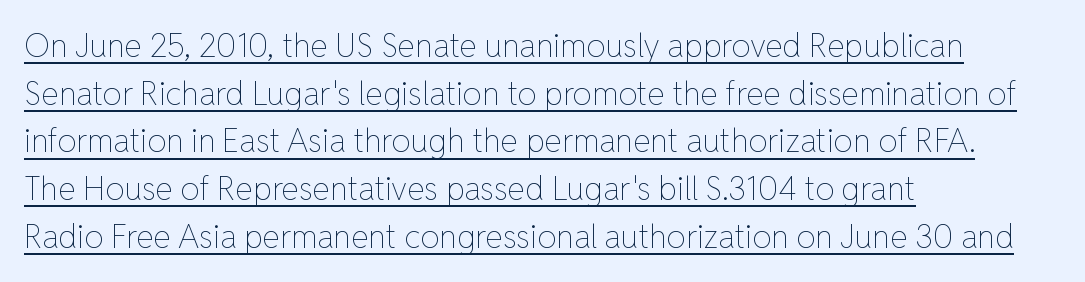
The image shows 32 px thin type, upright; set left-aligned, normal line spacing (1.49x), normal letter spacing, underlined; low stroke contrast and a medium x-height.
